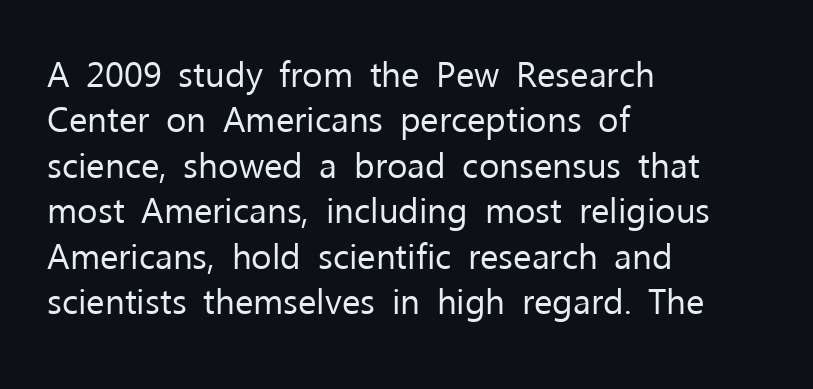
Vertical strokes here are truly vertical. A typesetter would label this face a sans. Character widths vary here, with narrow letters taking less room than wide ones. You could call the tracking neutral — neither tight nor loose. Weight: not bold — regular or lighter. Only glyphs here, with clear space below each row.
